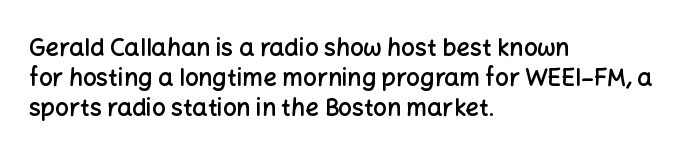
Q: Is the text bold? A: Semi-bold.
Q: Is the text italic (slanted)? A: No, it is upright.
Q: Is the text underlined? A: No.
Q: How is the paragraph aligned? A: Left-aligned.
Q: Is the spacing between letters normal or unusually wide? A: Normal.
